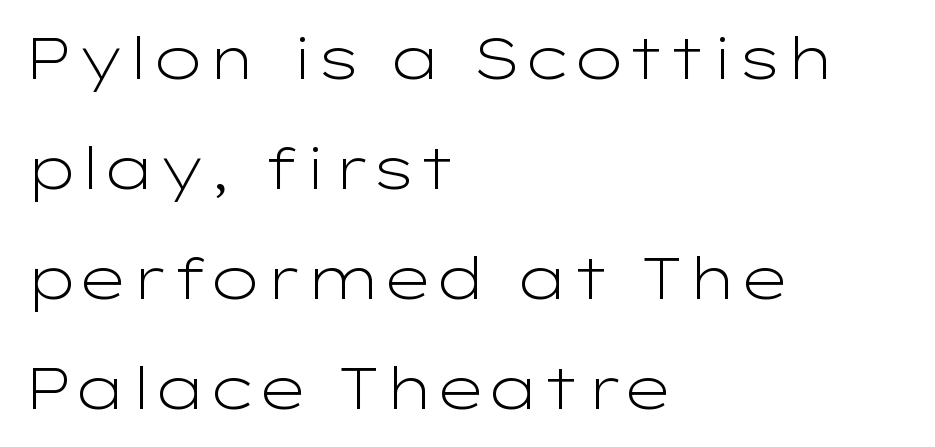
The image shows 57 px light, wide sans-serif type, upright; set left-aligned, loose line spacing (1.93x), normal letter spacing, not underlined; low stroke contrast and a medium x-height.
